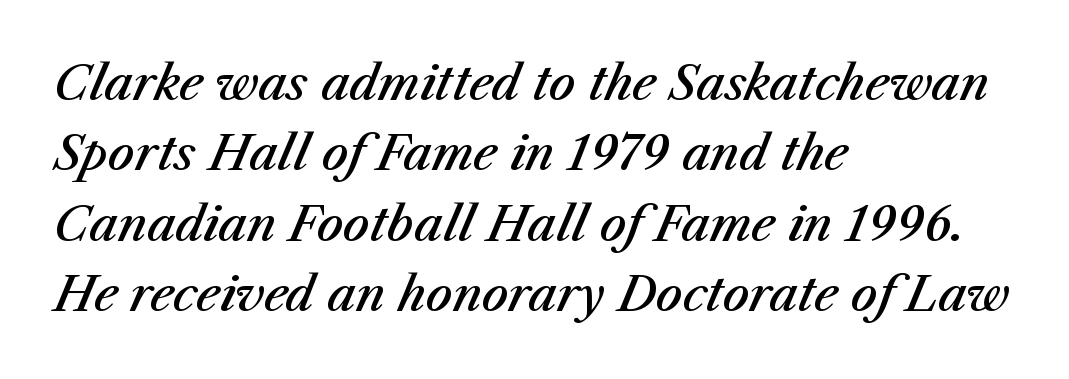
Q: Is the text bold? A: Semi-bold.
Q: Is the text italic (slanted)? A: Yes, it leans right by about 23 degrees.
Q: Is the text underlined? A: No.
Q: How is the paragraph aligned? A: Left-aligned.
Q: Is the spacing between letters normal or unusually wide? A: Normal.
Q: Is the spacing between lines tight, normal or loose? A: Normal.
Q: Width (condensed, normal, or wide)? A: Normal.
Q: Stroke contrast? A: Medium.
Q: x-height? A: Medium.
Q: Monospaced? A: No.
